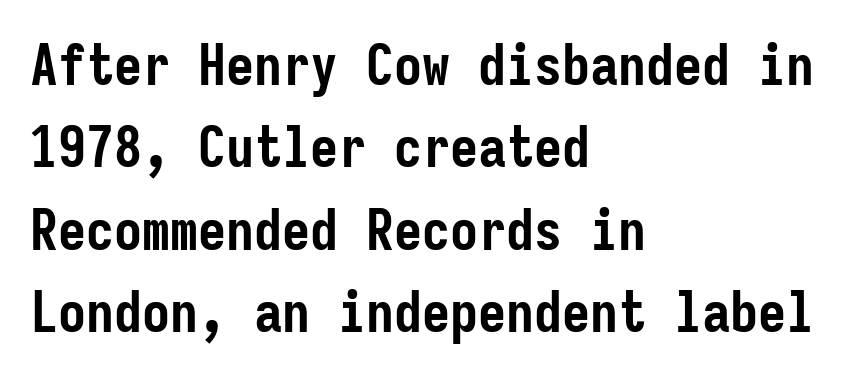
Q: Is the text bold? A: Yes.
Q: Is the text italic (slanted)? A: No, it is upright.
Q: Is the typeface a serif or a sans-serif typeface? A: Sans-serif.
Q: Is the text underlined? A: No.
Q: How is the paragraph aligned? A: Left-aligned.
Q: Is the spacing between letters normal or unusually wide? A: Normal.
Q: Is the spacing between lines tight, normal or loose? A: Normal.
Q: Width (condensed, normal, or wide)? A: Condensed.
Q: Stroke contrast? A: Low.
Q: x-height? A: Medium.
Q: Monospaced? A: Yes.
